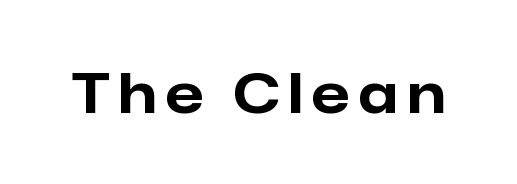
The image shows 55 px bold sans-serif type, upright; set not underlined; low stroke contrast and a medium x-height.
